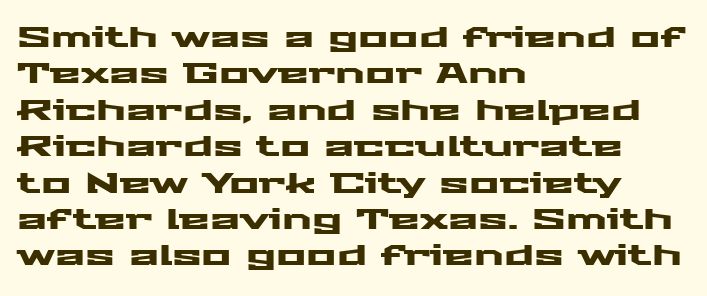
The image shows 28 px wide sans-serif type, upright; set left-aligned, normal line spacing (1.3x), normal letter spacing, not underlined; medium stroke contrast and a medium x-height.
